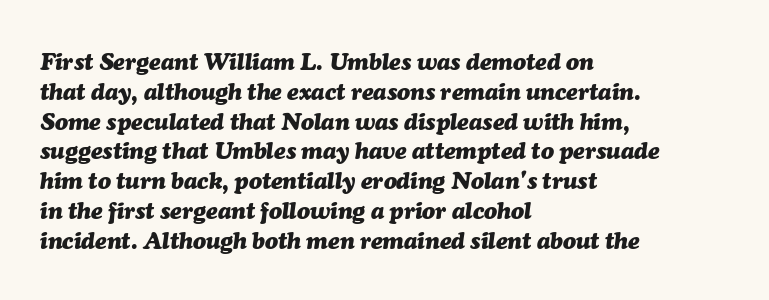
The image shows 24 px bold type, italic (leaning right); set left-aligned, line spacing 1.24x, normal letter spacing, not underlined.
